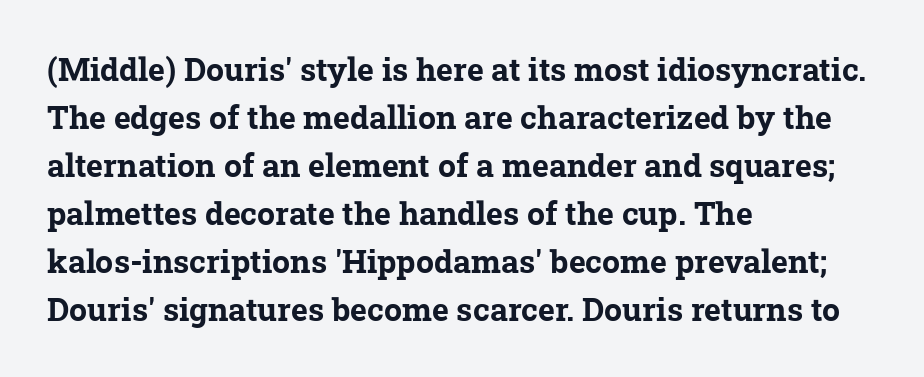
{"serif": "yes", "bold": "yes", "weight": "bold", "width": "normal", "stroke_contrast": "low", "x_height": "medium", "monospaced": "no", "underline": "no", "align": "left", "line_spacing": "normal", "line_spacing_ratio": 1.5, "letter_spacing": "normal", "letter_spacing_em": 0.0, "glyph_px": 32}
